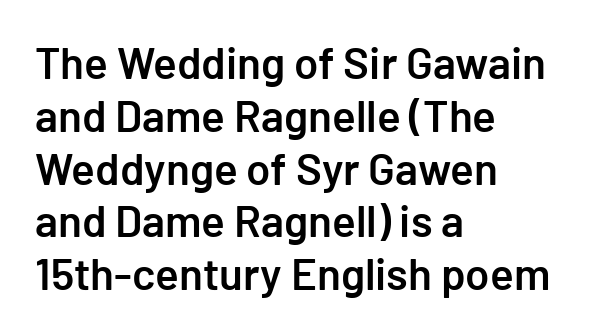
Q: Is the text bold? A: Semi-bold.
Q: Is the text italic (slanted)? A: No, it is upright.
Q: Is the typeface a serif or a sans-serif typeface? A: Sans-serif.
Q: Is the text underlined? A: No.
Q: How is the paragraph aligned? A: Left-aligned.
Q: Is the spacing between letters normal or unusually wide? A: Normal.
Q: Width (condensed, normal, or wide)? A: Normal.
Q: Stroke contrast? A: Low.
Q: x-height? A: Medium.
